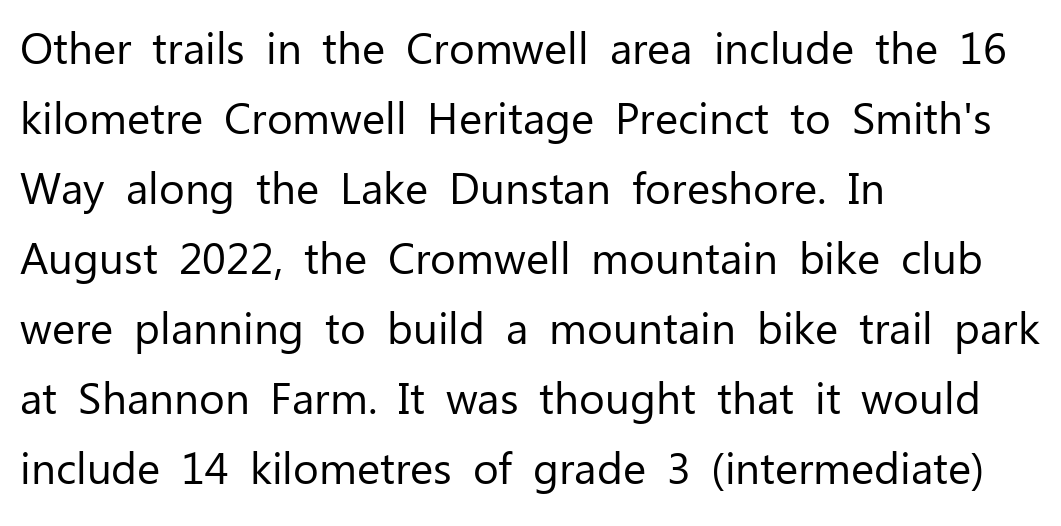
The image shows 44 px regular-weight sans-serif type, upright; set left-aligned, normal line spacing (1.59x), normal letter spacing, not underlined; low stroke contrast and a medium x-height.
